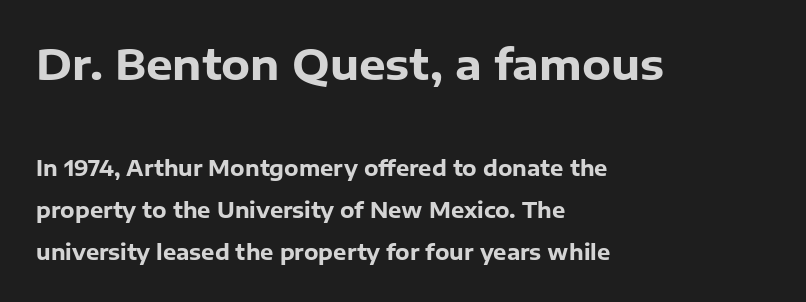
Q: Is the text bold? A: Yes.
Q: Is the text italic (slanted)? A: No, it is upright.
Q: Is the typeface a serif or a sans-serif typeface? A: Sans-serif.
Q: Is the text underlined? A: No.
Q: How is the paragraph aligned? A: Left-aligned.
Q: Is the spacing between letters normal or unusually wide? A: Normal.
Q: Is the spacing between lines tight, normal or loose? A: Loose.
Q: Which block of text is set in a larger size, the first (top) or the second (bottom)? A: The first (top) one.
Q: Width (condensed, normal, or wide)? A: Normal.
Q: Stroke contrast? A: Low.
Q: x-height? A: Medium.
Q: Monospaced? A: No.
